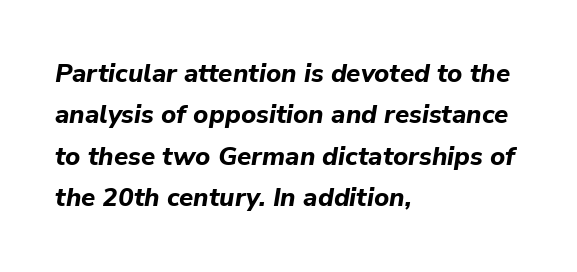
The compositor pushed each line to the left boundary. The passage shown stacks its lines at a standard gap. Caption: bold face, heavy strokes. The rendering applies a slant to the glyphs.
